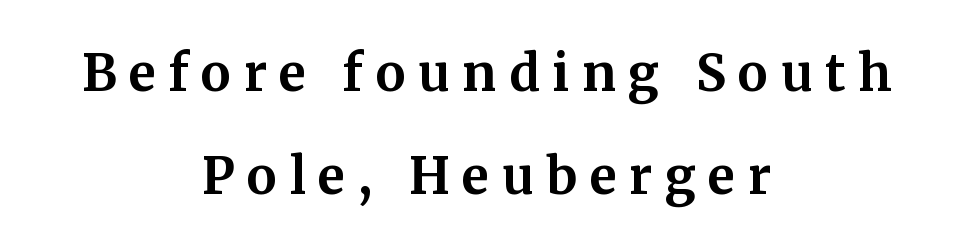
{"serif": "yes", "italic": "no", "bold": "yes", "weight": "bold", "width": "normal", "stroke_contrast": "medium", "x_height": "medium", "monospaced": "no", "underline": "no", "align": "center", "line_spacing": "loose", "line_spacing_ratio": 2.06, "letter_spacing": "wide", "letter_spacing_em": 0.25, "glyph_px": 50}
